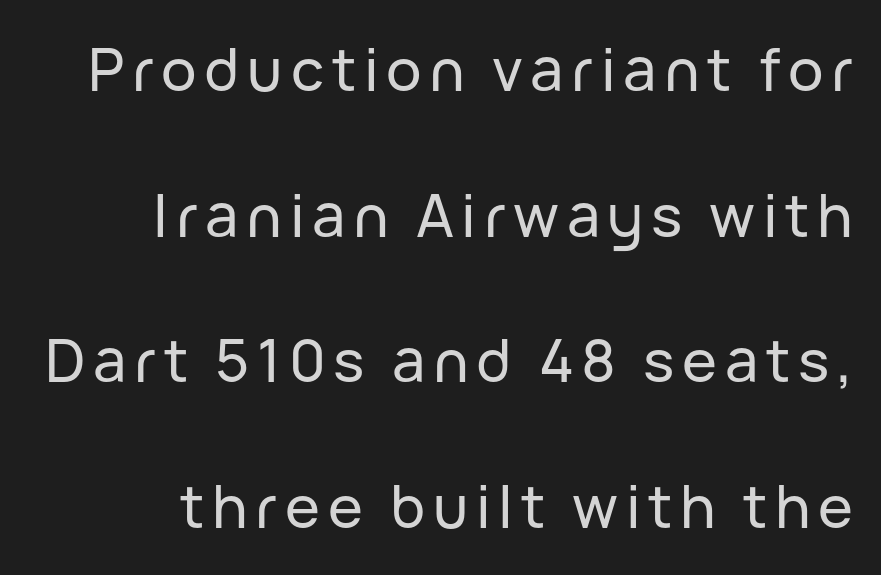
Reading down the column, the eye jumps a long way to each next line. All the whitespace from short lines collects on the left. The gap between lines stays unmarked. Check where the strokes stop: nothing finishes them off — pure sans. Unlike italic type, these characters show no tilt at all. The letters advance in unequal steps, a hallmark of proportional type.
